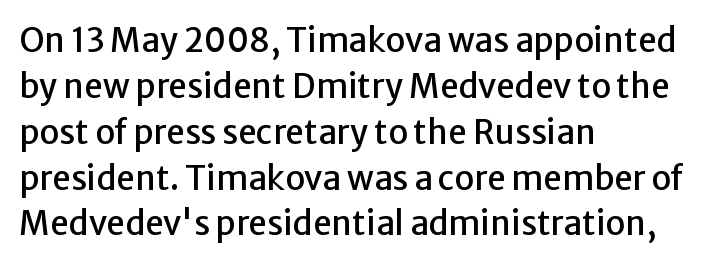
{"serif": "no", "italic": "no", "width": "normal", "stroke_contrast": "low", "x_height": "medium", "monospaced": "no", "underline": "no", "align": "left", "line_spacing": "normal", "line_spacing_ratio": 1.39, "letter_spacing": "normal", "letter_spacing_em": 0.0, "glyph_px": 33}
